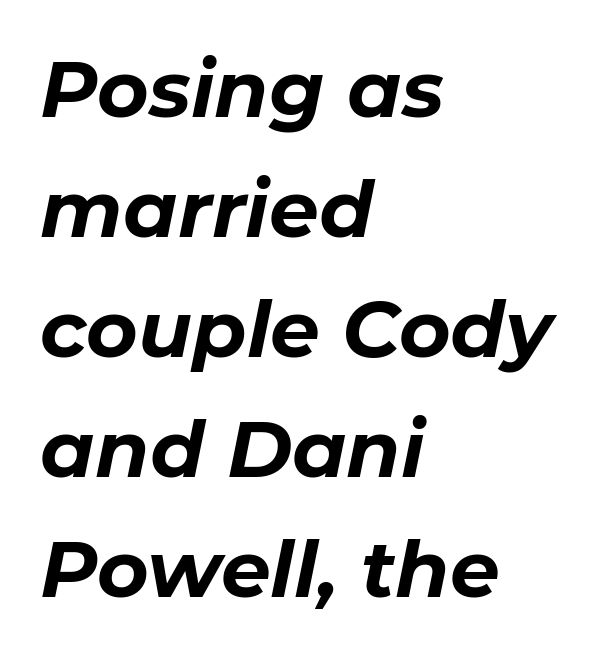
{"italic": "yes", "lean": "right", "slant_degrees": 11, "bold": "yes", "weight": "bold", "width": "normal", "stroke_contrast": "low", "x_height": "medium", "monospaced": "no", "underline": "no", "align": "left", "line_spacing": "normal", "line_spacing_ratio": 1.52, "letter_spacing": "normal", "letter_spacing_em": 0.0, "glyph_px": 79}
